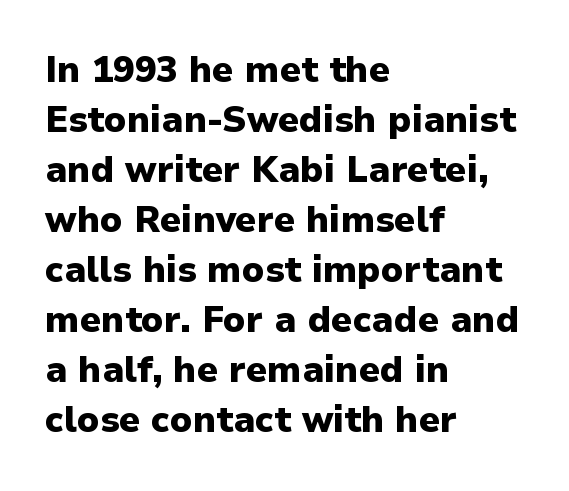
The image shows 36 px heavy sans-serif type, upright; set left-aligned, normal line spacing (1.39x), normal letter spacing, not underlined; low stroke contrast and a medium x-height.
